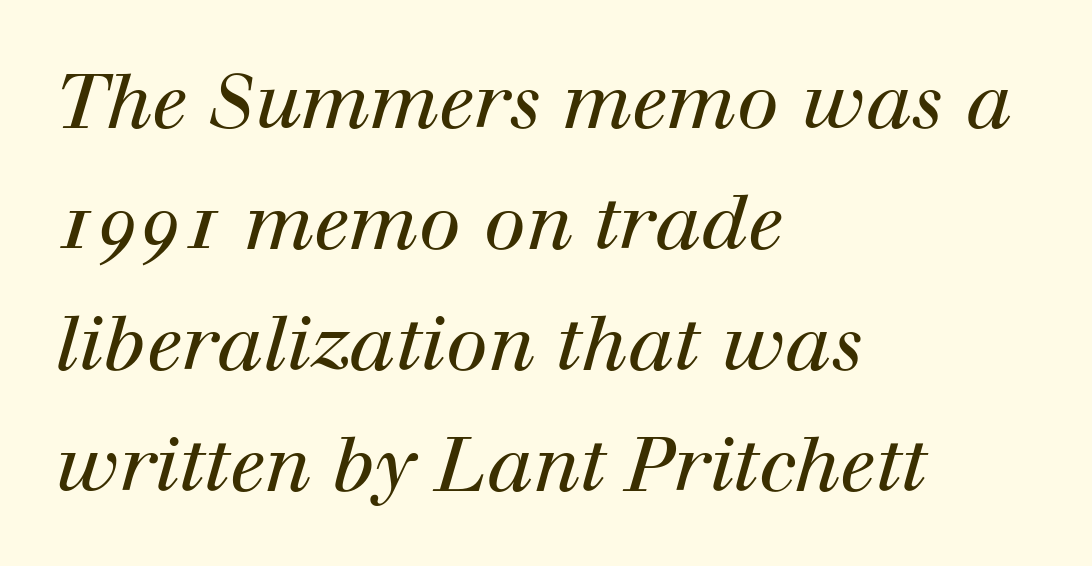
Underline: absent. Students, observe: this is what conventionally led text looks like. Slanted lettering throughout. The letters sit at their default tracking, neither squeezed nor spread. The rendering uses natural spacing where letterforms have individual widths.
